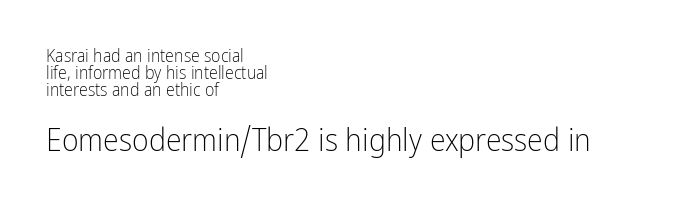
The image shows 32 px light, condensed sans-serif type, upright; set left-aligned, tight line spacing (0.95x), normal letter spacing, not underlined; the second (bottom) block is 1.78x larger; low stroke contrast and a medium x-height.
